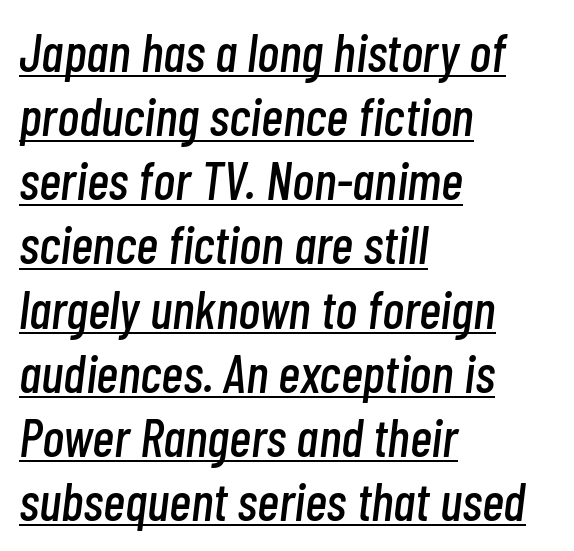
The image shows 53 px condensed type, italic (leaning right); set left-aligned, line spacing 1.21x, normal letter spacing, underlined; low stroke contrast and a medium x-height.
